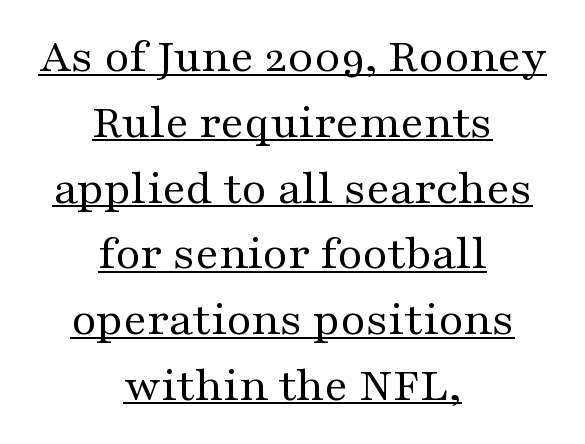
The image shows 48 px regular-weight, wide serif type, upright; set centered, normal line spacing (1.37x), normal letter spacing, underlined; medium stroke contrast and a medium x-height.
